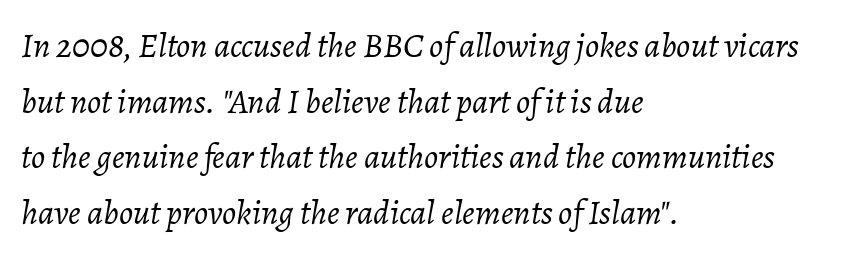
{"italic": "yes", "lean": "right", "slant_degrees": 7, "bold": "no", "weight": "light", "width": "normal", "stroke_contrast": "low", "x_height": "medium", "monospaced": "no", "underline": "no", "align": "left", "line_spacing": "normal", "line_spacing_ratio": 1.59, "letter_spacing": "normal", "letter_spacing_em": 0.0, "glyph_px": 35}
